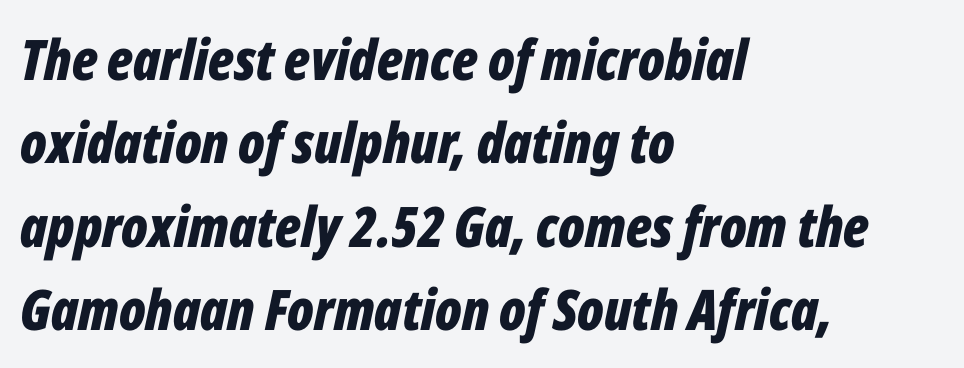
The image shows 56 px bold, condensed type, italic (leaning right); set left-aligned, normal line spacing (1.49x), normal letter spacing, not underlined; low stroke contrast and a medium x-height.
